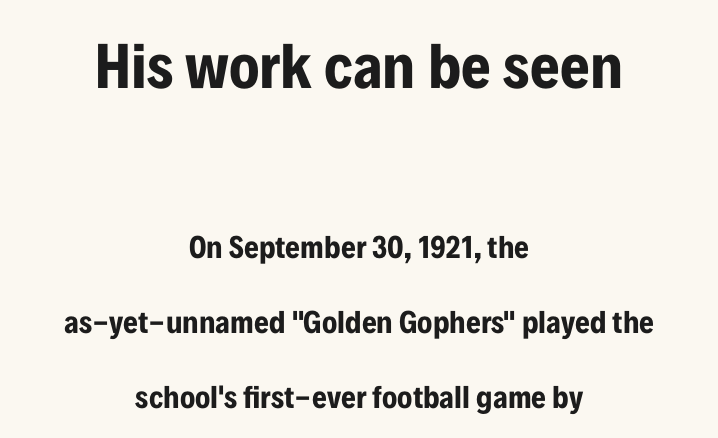
The vertical gap from one line to the next is large. A clean baseline with only descenders dipping below it. Students, note that the glyphs here touch the page at normal intervals. The strokes are fattened all the way to bold. Teacher's note: observe the equal gaps on both sides — that is centered alignment. The passage shown begins with its larger block and ends with its smaller one.
